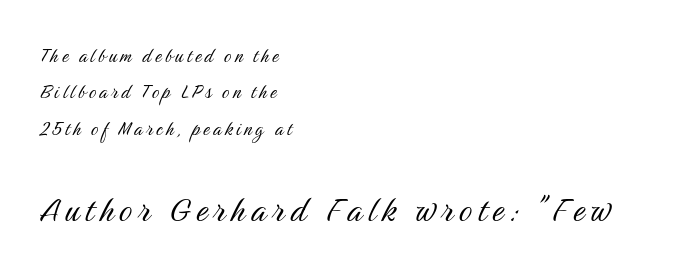
Q: Is the text bold? A: No.
Q: Is the text italic (slanted)? A: Yes.
Q: Is the typeface a serif or a sans-serif typeface? A: Sans-serif.
Q: Is the text underlined? A: No.
Q: How is the paragraph aligned? A: Left-aligned.
Q: Is the spacing between lines tight, normal or loose? A: Normal.
Q: Which block of text is set in a larger size, the first (top) or the second (bottom)? A: The second (bottom) one.
Q: Width (condensed, normal, or wide)? A: Condensed.
Q: Stroke contrast? A: Medium.
Q: x-height? A: Medium.
Q: Monospaced? A: No.
